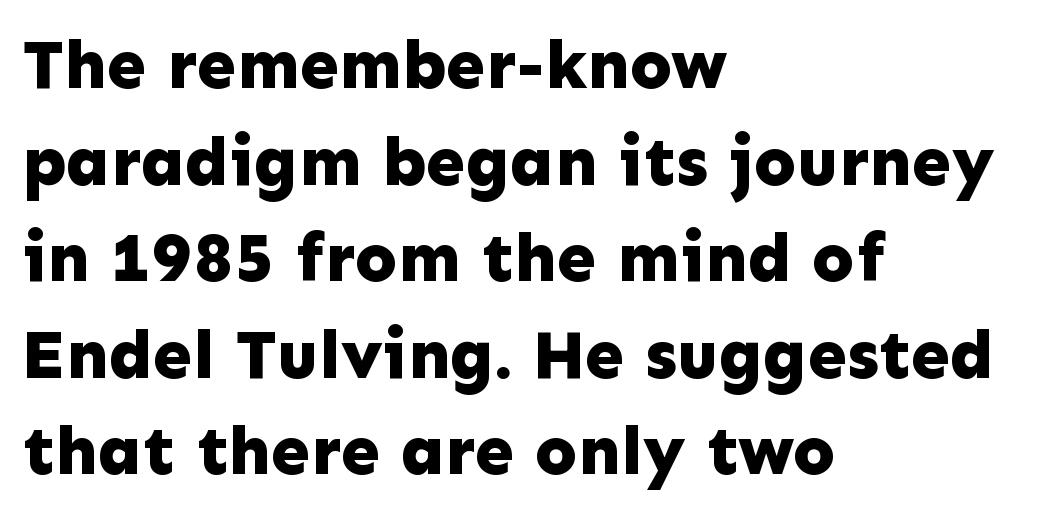
The image shows 70 px bold sans-serif type, upright; set left-aligned, normal line spacing (1.38x), normal letter spacing, not underlined; low stroke contrast and a medium x-height.
